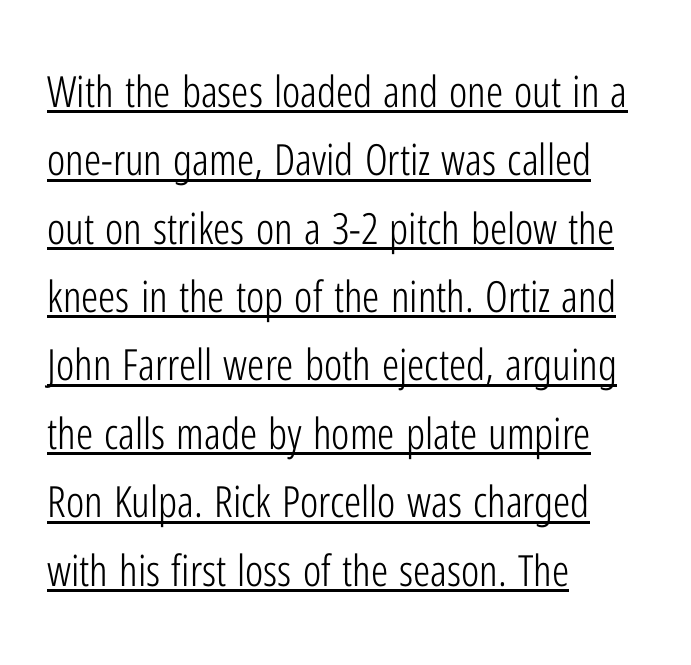
{"serif": "no", "italic": "no", "bold": "no", "weight": "light", "width": "condensed", "stroke_contrast": "low", "x_height": "medium", "monospaced": "no", "underline": "yes", "align": "left", "line_spacing": "normal", "line_spacing_ratio": 1.59, "letter_spacing": "normal", "letter_spacing_em": 0.0, "glyph_px": 43}
